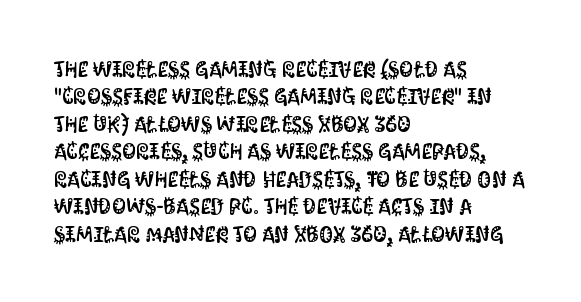
The image shows 22 px text type, upright; set left-aligned, normal line spacing (1.25x), normal letter spacing, not underlined.
